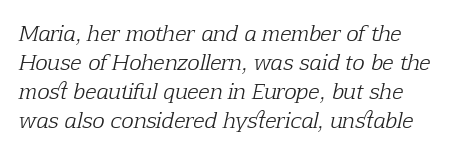
The image shows 21 px text type, italic (leaning right); set left-aligned, normal line spacing (1.38x), normal letter spacing, not underlined.
